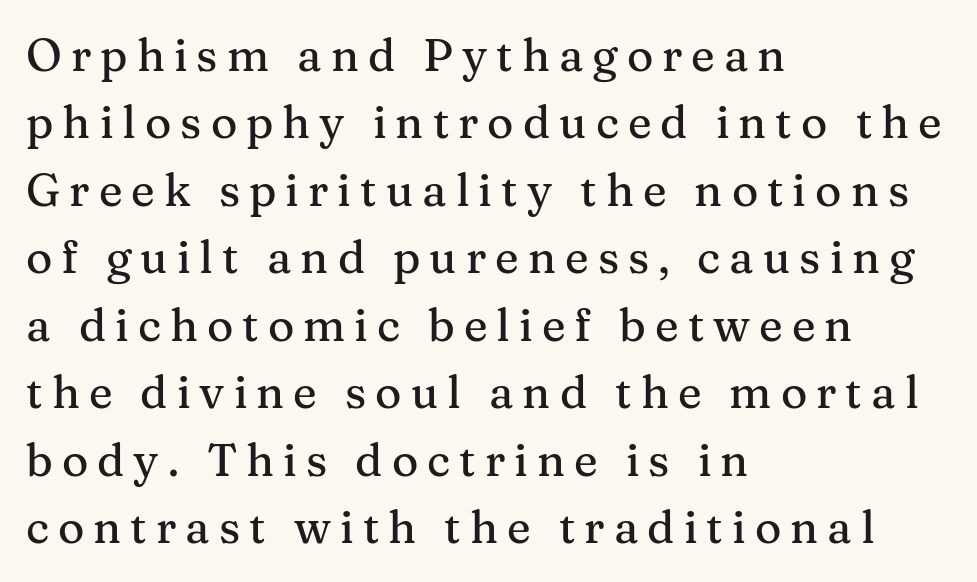
Q: Is the text italic (slanted)? A: No, it is upright.
Q: Is the typeface a serif or a sans-serif typeface? A: Serif.
Q: Is the text underlined? A: No.
Q: How is the paragraph aligned? A: Left-aligned.
Q: Is the spacing between letters normal or unusually wide? A: Unusually wide.
Q: Is the spacing between lines tight, normal or loose? A: Normal.
Q: Width (condensed, normal, or wide)? A: Normal.
Q: Stroke contrast? A: Medium.
Q: x-height? A: Medium.
Q: Monospaced? A: No.
